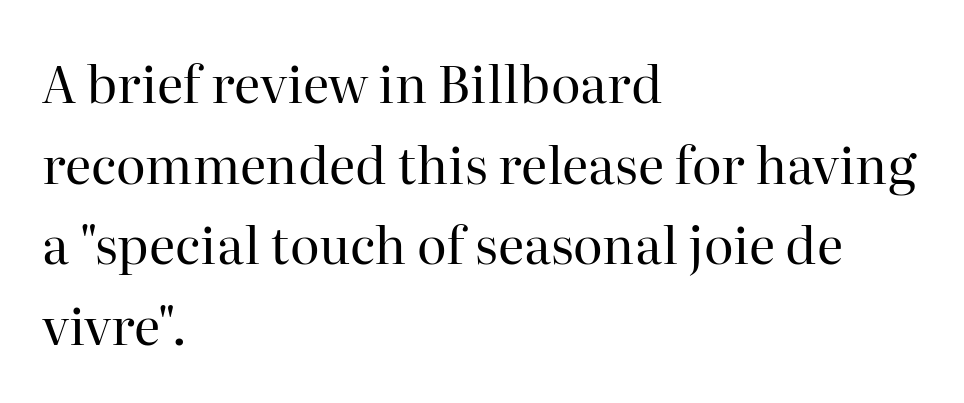
Q: Is the text bold? A: No.
Q: Is the text italic (slanted)? A: No, it is upright.
Q: Is the typeface a serif or a sans-serif typeface? A: Serif.
Q: Is the text underlined? A: No.
Q: How is the paragraph aligned? A: Left-aligned.
Q: Is the spacing between letters normal or unusually wide? A: Normal.
Q: Is the spacing between lines tight, normal or loose? A: Normal.
Q: Width (condensed, normal, or wide)? A: Normal.
Q: Stroke contrast? A: High.
Q: x-height? A: Medium.
Q: Monospaced? A: No.
